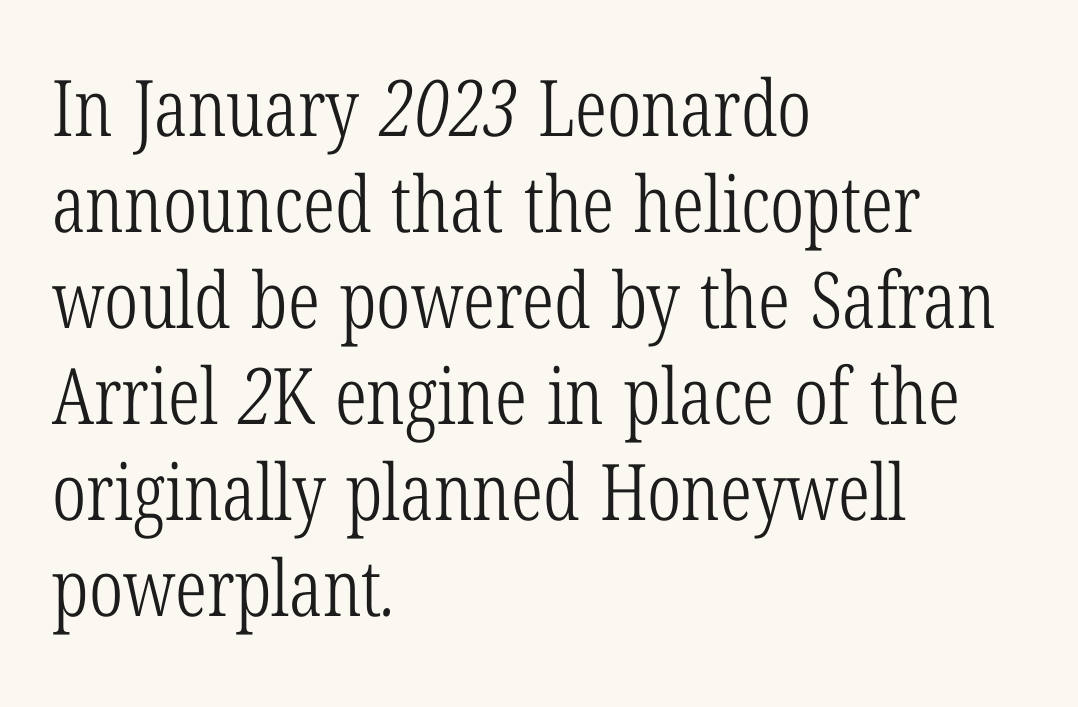
The image shows 78 px light, condensed serif type; set left-aligned, line spacing 1.23x, normal letter spacing, not underlined; low stroke contrast and a medium x-height.
